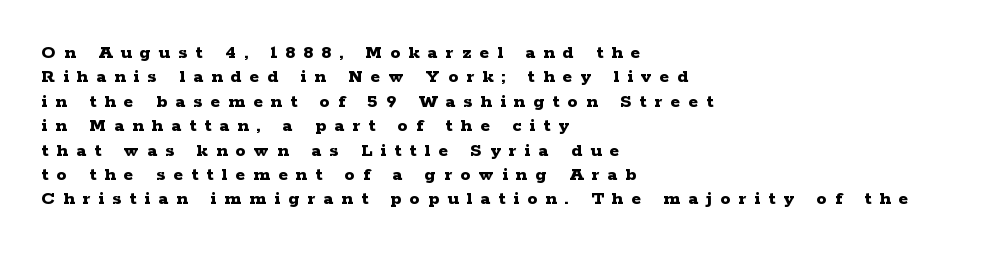
Notice how thick the strokes are: this is what a full bold looks like. The ragged edge is on the right, which tells us the setting is flush left. A clean baseline with only descenders dipping below it. Nope, not italic — everything's standing straight.
